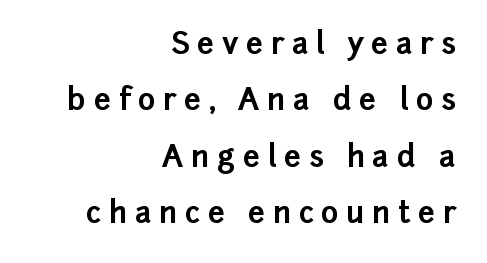
{"serif": "no", "italic": "no", "bold": "yes", "weight": "bold", "width": "normal", "stroke_contrast": "low", "x_height": "medium", "monospaced": "no", "underline": "no", "align": "right", "line_spacing_ratio": 1.88, "letter_spacing": "wide", "letter_spacing_em": 0.25, "glyph_px": 30}
